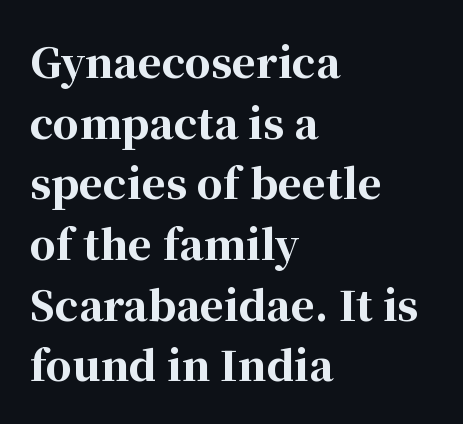
The line-height multiplier appears to be the usual default. The typeface chosen for these lines features serifs. Default kerning and tracking; the words read as compact shapes. Vertical strokes here are truly vertical.
